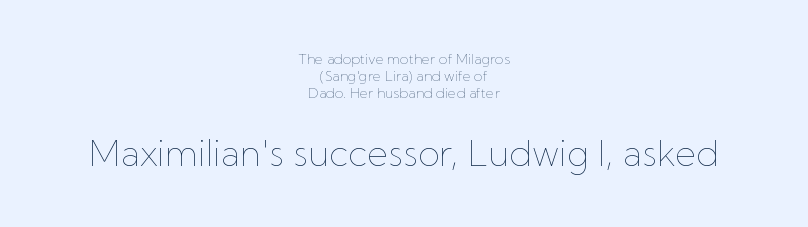
Unlike italic type, these characters show no tilt at all. The rendering uses natural spacing where letterforms have individual widths. No chunkiness to these letters — they're not bold. You get the small type first, then a jump to larger type.
